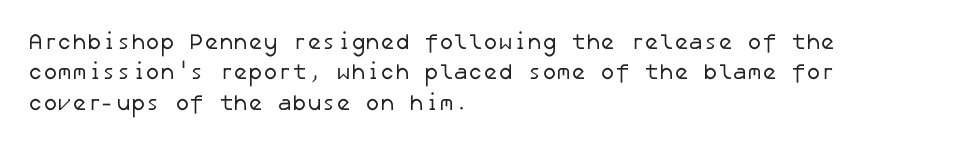
These lines sit exactly where default settings would place them. Summary of weight: not heavy and not bold. Each word holds together tightly as a unit, with standard inter-letter gaps. Anything drawn beneath the words? Only blank space. Compared with a centered layout, this one pins lines to the left instead.
